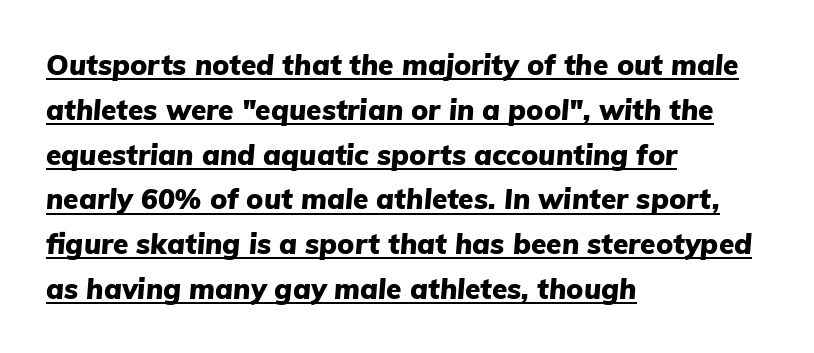
No extra tracking has been applied to these lines. It's the slanting kind of type. The passage shown is typed in a proportional face where columns would drift. The paragraph has a hard left edge and a soft right edge. Is the type bold? Yes — the strokes are clearly thick and heavy. These lines sit exactly where default settings would place them.
